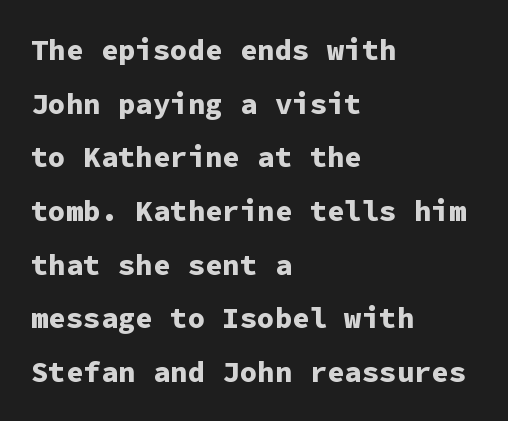
The image shows 29 px bold sans-serif type, upright, monospaced; set left-aligned, line spacing 1.85x, normal letter spacing, not underlined; low stroke contrast and a medium x-height.
